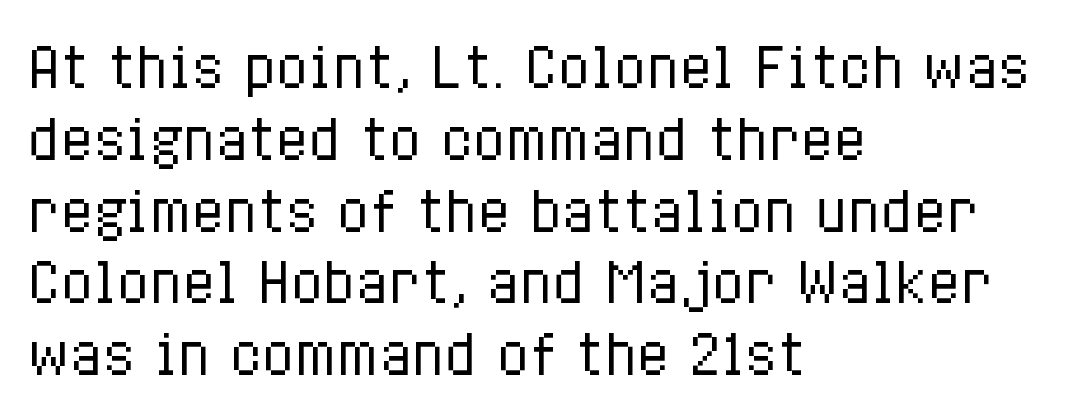
The image shows 54 px regular-weight, condensed type, upright; set left-aligned, normal line spacing (1.33x), normal letter spacing, not underlined; low stroke contrast and a medium x-height.
